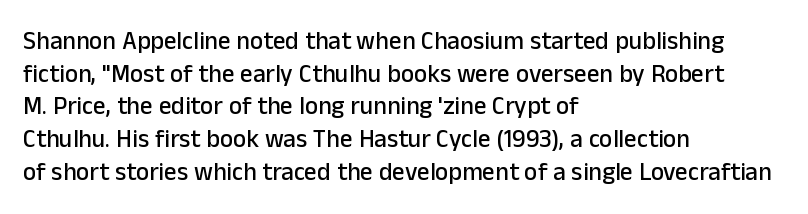
Q: Is the text italic (slanted)? A: No, it is upright.
Q: Is the text underlined? A: No.
Q: How is the paragraph aligned? A: Left-aligned.
Q: Is the spacing between letters normal or unusually wide? A: Normal.
Q: Is the spacing between lines tight, normal or loose? A: Normal.
